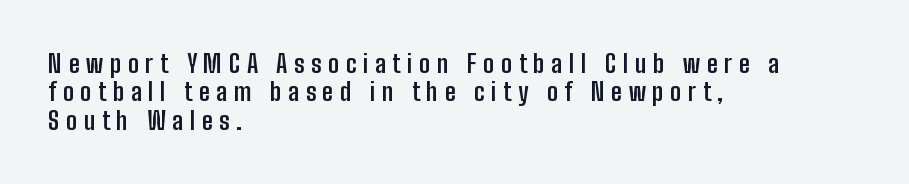
Q: Is the text bold? A: Yes.
Q: Is the text italic (slanted)? A: No, it is upright.
Q: Is the text underlined? A: No.
Q: How is the paragraph aligned? A: Left-aligned.
Q: Is the spacing between letters normal or unusually wide? A: Unusually wide.
Q: Is the spacing between lines tight, normal or loose? A: Tight.
